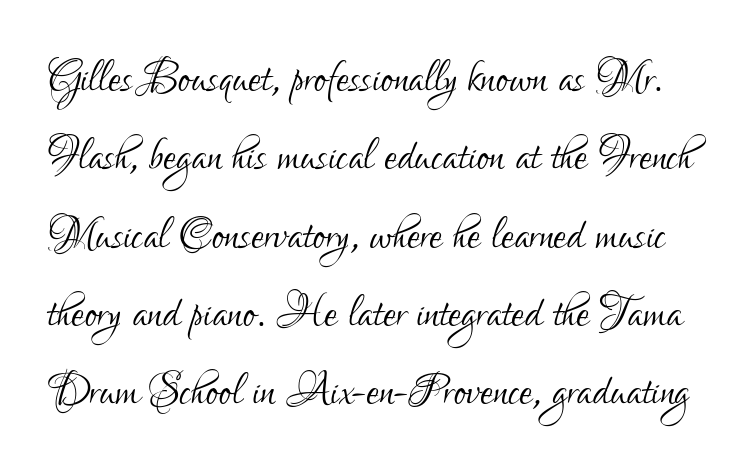
The image shows 58 px light, condensed sans-serif type; set normal line spacing (1.35x), normal letter spacing, not underlined; low stroke contrast and a small x-height.
